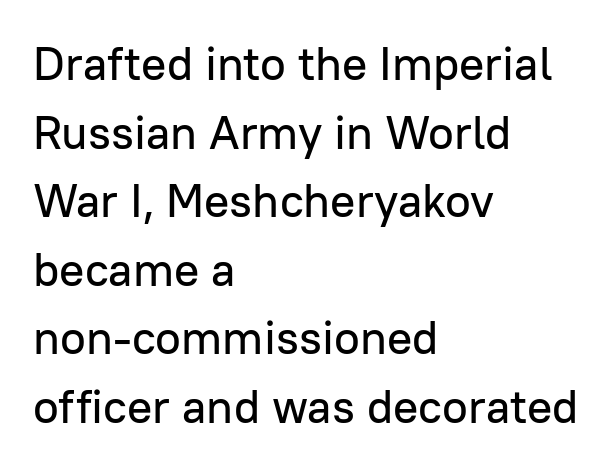
A typesetter would label this face a sans. Check under the words: just untouched page. Look at the tracking — it's just the regular setting, nothing added. You could not count columns in this text — the font is proportionally spaced. You can tell it's not italic because the verticals are truly vertical.
